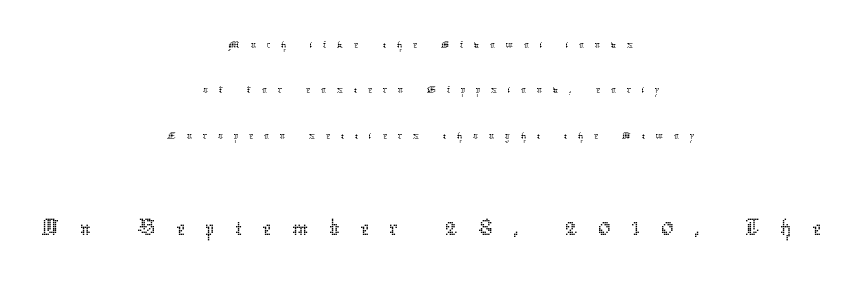
Q: Is the text bold? A: No.
Q: Is the text italic (slanted)? A: No, it is upright.
Q: Is the text underlined? A: No.
Q: How is the paragraph aligned? A: Centered.
Q: Is the spacing between letters normal or unusually wide? A: Unusually wide.
Q: Which block of text is set in a larger size, the first (top) or the second (bottom)? A: The second (bottom) one.
Q: Width (condensed, normal, or wide)? A: Normal.
Q: Stroke contrast? A: Low.
Q: x-height? A: Medium.
Q: Monospaced? A: No.
